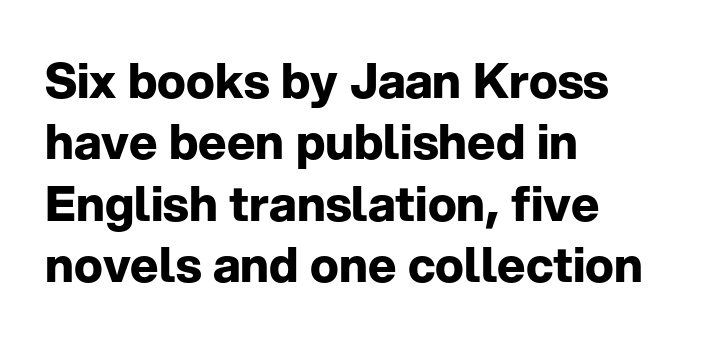
Default kerning and tracking; the words read as compact shapes. The type family on display is of the sans-serif kind. The font is running at its bold setting. Baseline-to-baseline distance is the conventional proportion of letter height. The baseline area is clear. Note the varied advance widths — an 'i' is clearly narrower than an 'm'.
